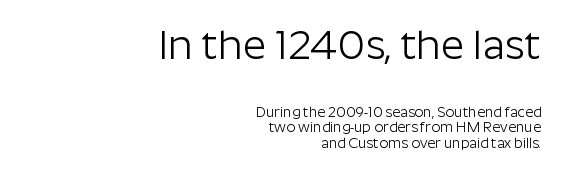
Q: Is the text bold? A: No.
Q: Is the text italic (slanted)? A: No, it is upright.
Q: Is the typeface a serif or a sans-serif typeface? A: Sans-serif.
Q: Is the text underlined? A: No.
Q: How is the paragraph aligned? A: Right-aligned.
Q: Is the spacing between letters normal or unusually wide? A: Normal.
Q: Is the spacing between lines tight, normal or loose? A: Tight.
Q: Which block of text is set in a larger size, the first (top) or the second (bottom)? A: The first (top) one.
Q: Width (condensed, normal, or wide)? A: Normal.
Q: Stroke contrast? A: Low.
Q: x-height? A: Medium.
Q: Monospaced? A: No.
